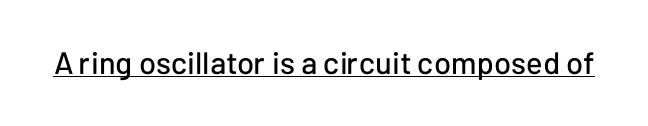
Q: Is the text italic (slanted)? A: No, it is upright.
Q: Is the typeface a serif or a sans-serif typeface? A: Sans-serif.
Q: Is the text underlined? A: Yes.
Q: Is the spacing between letters normal or unusually wide? A: Normal.
Q: Width (condensed, normal, or wide)? A: Normal.
Q: Stroke contrast? A: Low.
Q: x-height? A: Medium.
Q: Monospaced? A: No.
